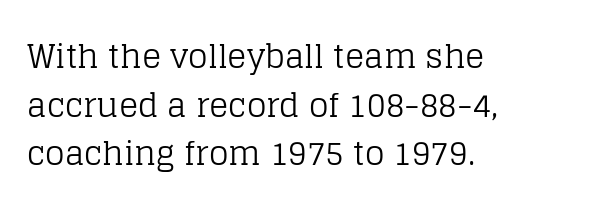
{"serif": "yes", "italic": "no", "bold": "no", "weight": "regular", "width": "normal", "stroke_contrast": "low", "x_height": "large", "monospaced": "no", "underline": "no", "align": "left", "line_spacing": "normal", "line_spacing_ratio": 1.52, "letter_spacing": "normal", "letter_spacing_em": 0.0, "glyph_px": 32}
